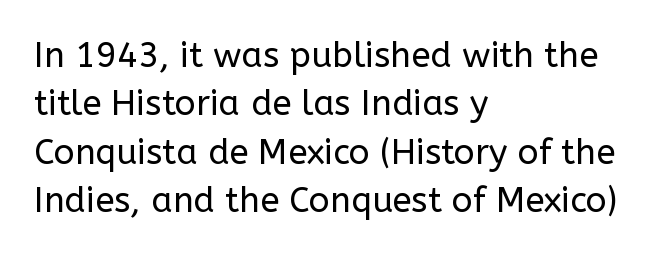
Each letter keeps its own natural width here, so spacing adapts to shape. The space beneath each line is pristine and unruled. Does extra space separate the letters? No, they use regular spacing. The axis of the letterforms is exactly vertical.
